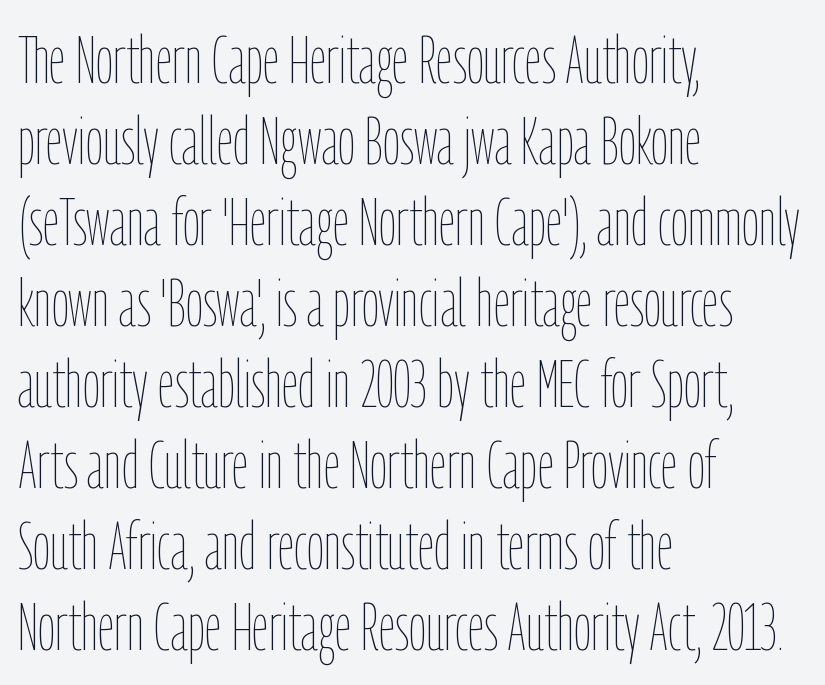
{"italic": "no", "bold": "no", "weight": "thin", "width": "condensed", "stroke_contrast": "low", "x_height": "medium", "monospaced": "no", "underline": "no", "align": "left", "line_spacing_ratio": 1.21, "letter_spacing": "normal", "letter_spacing_em": 0.0, "glyph_px": 67}
